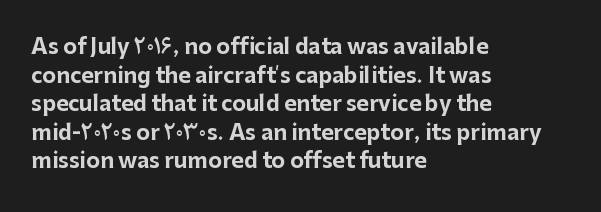
Q: Is the text bold? A: Yes.
Q: Is the text italic (slanted)? A: No, it is upright.
Q: Is the text underlined? A: No.
Q: How is the paragraph aligned? A: Left-aligned.
Q: Is the spacing between letters normal or unusually wide? A: Normal.
Q: Is the spacing between lines tight, normal or loose? A: Normal.
